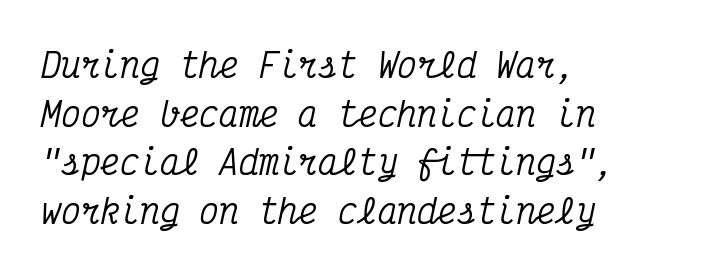
{"serif": "yes", "italic": "yes", "lean": "right", "slant_degrees": 12, "width": "condensed", "stroke_contrast": "medium", "x_height": "medium", "monospaced": "yes", "underline": "no", "align": "left", "line_spacing": "normal", "line_spacing_ratio": 1.47, "letter_spacing": "normal", "letter_spacing_em": 0.0, "glyph_px": 33}
